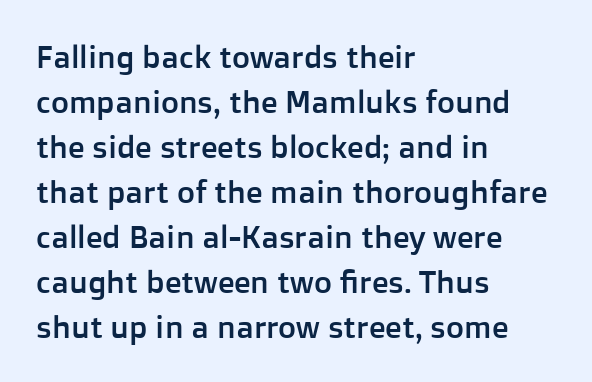
Caption: standard tracking, unaltered. Notice how the stems are strictly vertical — no italics here. These lines are rendered in a variable-pitch font. Regarding leading, the lines here are spaced in the standard way.
